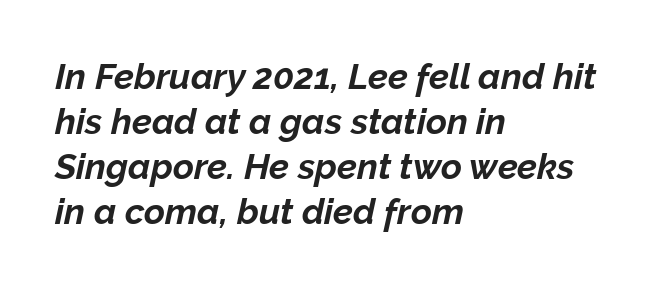
Q: Is the text bold? A: Yes.
Q: Is the text italic (slanted)? A: Yes, it leans right by about 12 degrees.
Q: Is the text underlined? A: No.
Q: How is the paragraph aligned? A: Left-aligned.
Q: Is the spacing between letters normal or unusually wide? A: Normal.
Q: Is the spacing between lines tight, normal or loose? A: Normal.
Q: Width (condensed, normal, or wide)? A: Normal.
Q: Stroke contrast? A: Low.
Q: x-height? A: Medium.
Q: Monospaced? A: No.
